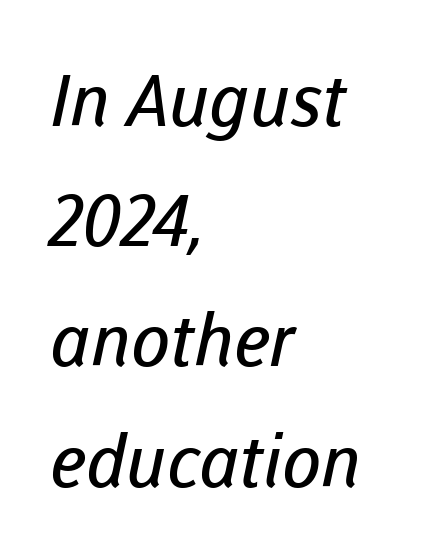
A sans-serif font was chosen for this passage. The strokes are not fattened; the text isn't bold. A student would call this left alignment; a typographer would say flush left, rag right. In terms of leading, this rendering sits right in the middle. This sample has the flowing, uneven cadence of proportional lettering. Lines of text with bare space underneath.
